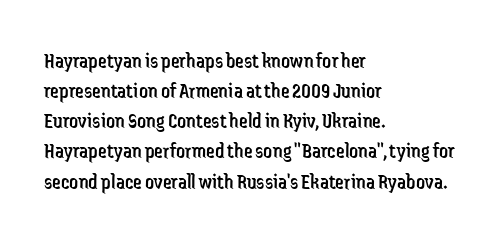
{"italic": "no", "bold": "no", "underline": "no", "align": "left", "line_spacing": "normal", "line_spacing_ratio": 1.37, "letter_spacing": "normal", "letter_spacing_em": 0.0, "glyph_px": 22}
